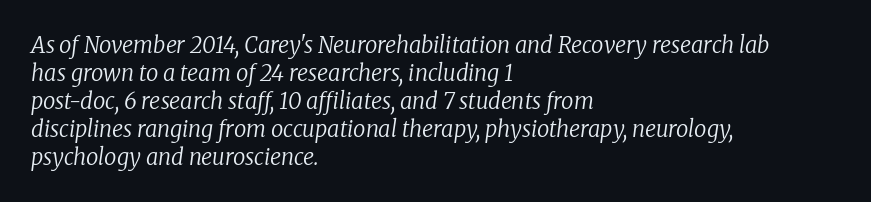
Q: Is the text bold? A: No.
Q: Is the text italic (slanted)? A: Yes, it leans right by about 8 degrees.
Q: Is the text underlined? A: No.
Q: How is the paragraph aligned? A: Left-aligned.
Q: Is the spacing between letters normal or unusually wide? A: Normal.
Q: Is the spacing between lines tight, normal or loose? A: Normal.
